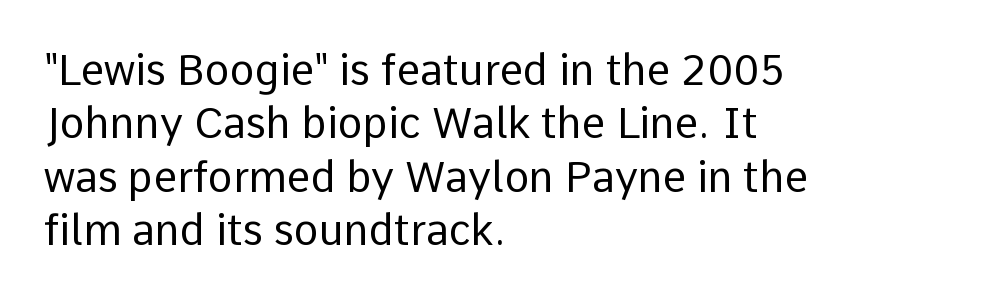
The image shows 42 px regular-weight sans-serif type, upright; set left-aligned, normal line spacing (1.27x), normal letter spacing, not underlined; low stroke contrast and a medium x-height.
